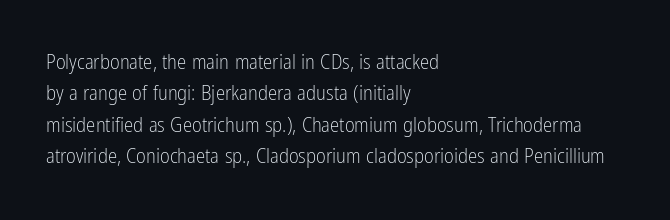
The image shows 21 px text type, upright; set left-aligned, normal line spacing (1.5x), normal letter spacing, not underlined.
